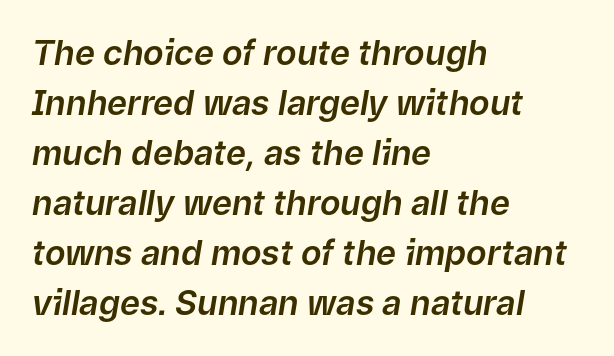
Q: Is the text italic (slanted)? A: Yes, it leans right by about 9 degrees.
Q: Is the text underlined? A: No.
Q: How is the paragraph aligned? A: Left-aligned.
Q: Is the spacing between letters normal or unusually wide? A: Normal.
Q: Is the spacing between lines tight, normal or loose? A: Normal.
Q: Width (condensed, normal, or wide)? A: Normal.
Q: Stroke contrast? A: Low.
Q: x-height? A: Medium.
Q: Monospaced? A: No.
